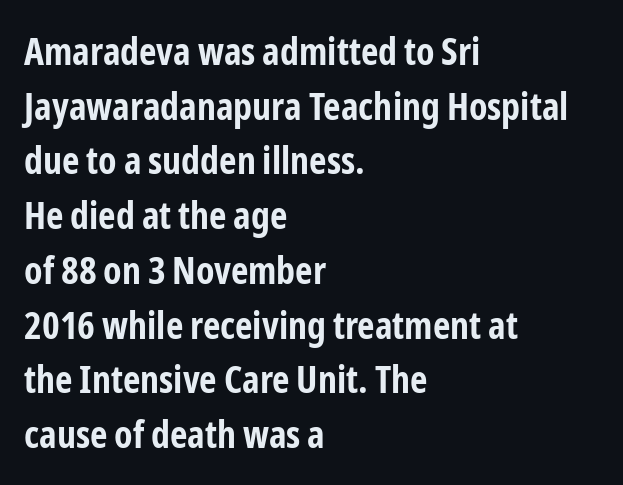
Q: Is the text bold? A: Yes.
Q: Is the text italic (slanted)? A: No, it is upright.
Q: Is the typeface a serif or a sans-serif typeface? A: Sans-serif.
Q: Is the text underlined? A: No.
Q: How is the paragraph aligned? A: Left-aligned.
Q: Is the spacing between letters normal or unusually wide? A: Normal.
Q: Is the spacing between lines tight, normal or loose? A: Normal.
Q: Width (condensed, normal, or wide)? A: Condensed.
Q: Stroke contrast? A: Low.
Q: x-height? A: Medium.
Q: Monospaced? A: No.
